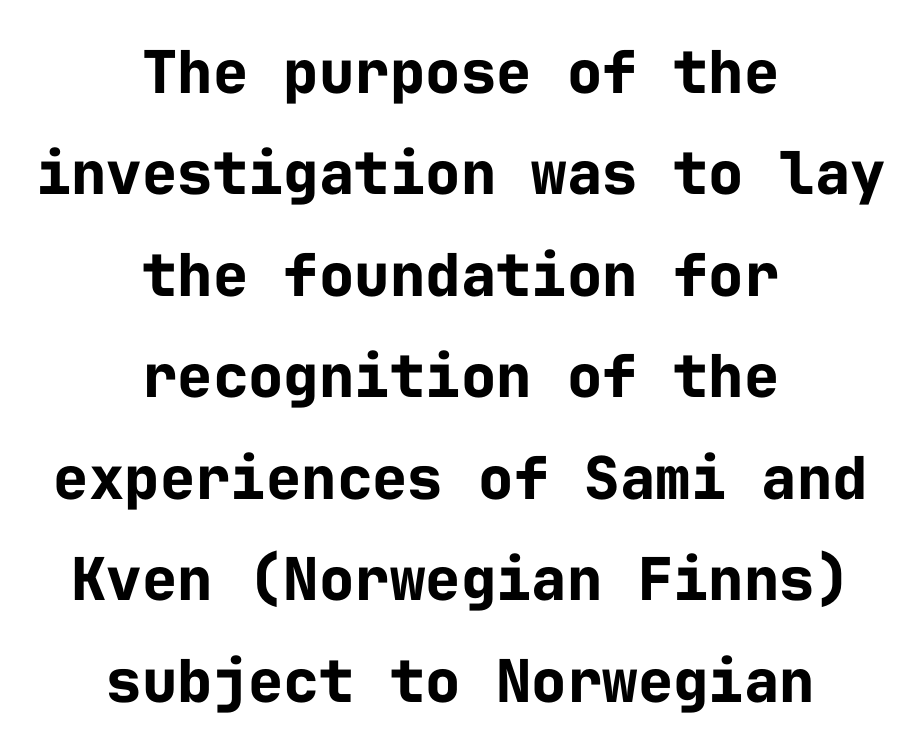
Q: Is the text bold? A: Yes.
Q: Is the text italic (slanted)? A: No, it is upright.
Q: Is the typeface a serif or a sans-serif typeface? A: Sans-serif.
Q: Is the text underlined? A: No.
Q: How is the paragraph aligned? A: Centered.
Q: Is the spacing between letters normal or unusually wide? A: Normal.
Q: Width (condensed, normal, or wide)? A: Normal.
Q: Stroke contrast? A: Low.
Q: x-height? A: Medium.
Q: Monospaced? A: Yes.
